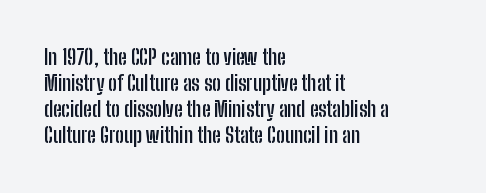
The image shows 21 px bold type, upright; set left-aligned, line spacing 1.24x, normal letter spacing, not underlined.
